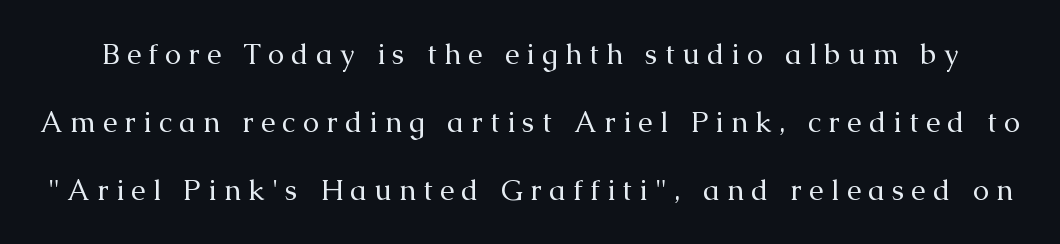
Do the letters lean? They stand straight. The gap between lines stays unmarked. Horizontal bands of white between lines are thick stripes. In terms of letterform style, serifs are clearly present.
